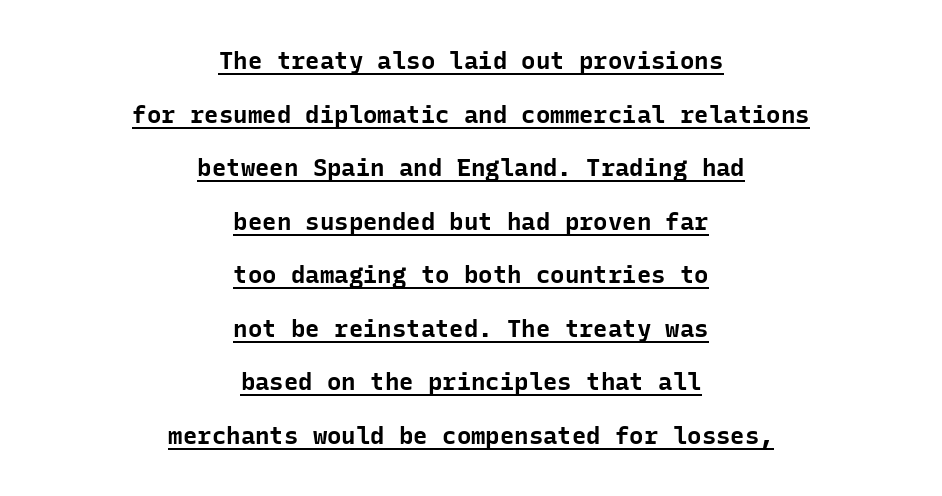
Horizontal bands of white between lines are thick stripes. Line starts and ends both wander, symmetrically. Tracking here is standard; glyphs follow each other at the usual distance. Style check: upright.
